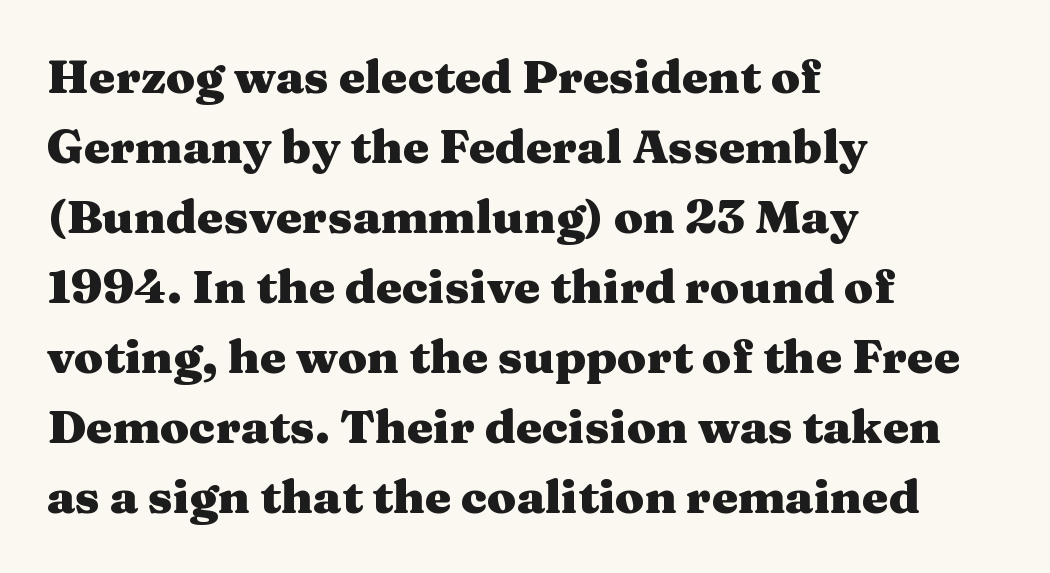
The image shows 47 px heavy, wide serif type, upright; set left-aligned, normal line spacing (1.49x), normal letter spacing, not underlined; medium stroke contrast and a medium x-height.
